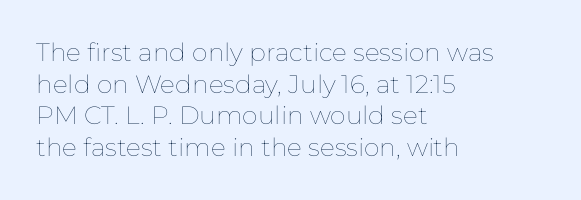
The image shows 25 px text type, upright; set left-aligned, normal line spacing (1.27x), normal letter spacing, not underlined.
